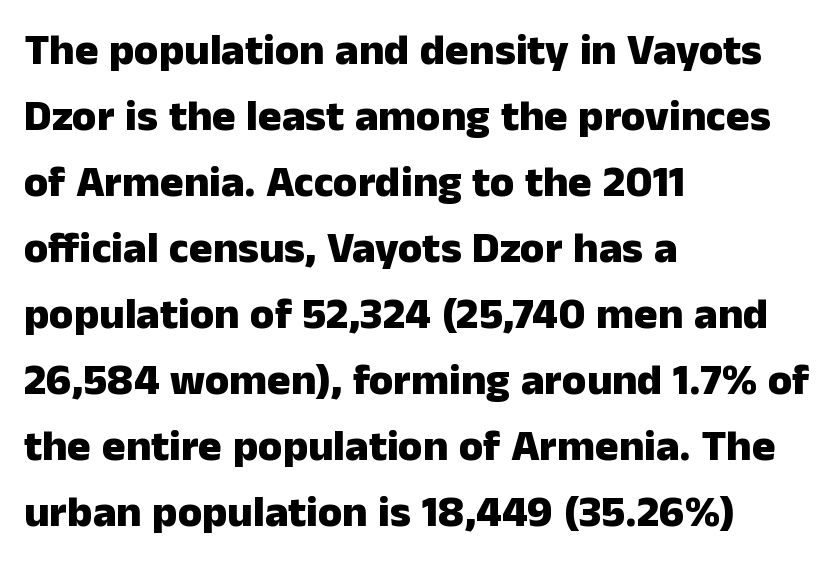
The image shows 44 px heavy sans-serif type, upright; set left-aligned, normal line spacing (1.5x), normal letter spacing, not underlined; low stroke contrast and a medium x-height.
